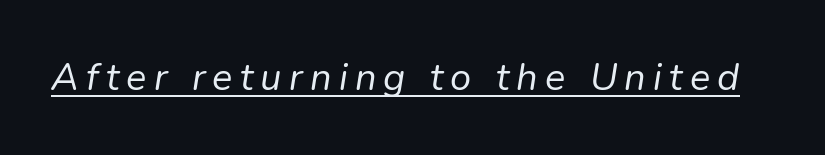
The image shows 38 px regular-weight type, italic (leaning right); set underlined; low stroke contrast and a medium x-height.
